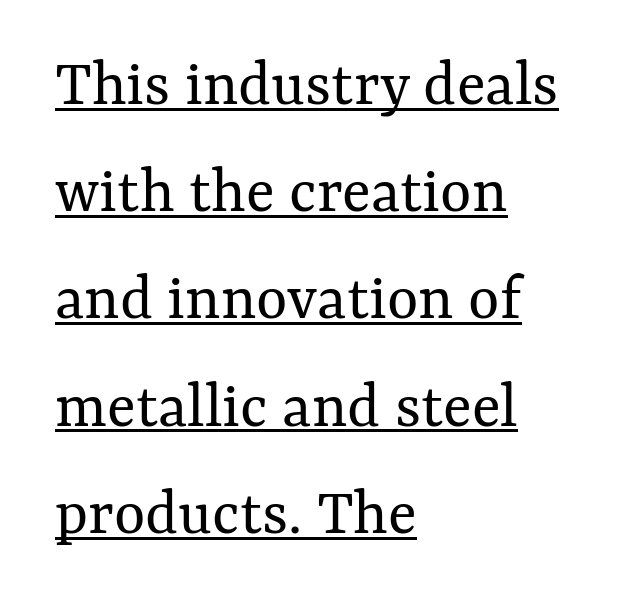
Q: Is the text bold? A: No.
Q: Is the text italic (slanted)? A: No, it is upright.
Q: Is the text underlined? A: Yes.
Q: How is the paragraph aligned? A: Left-aligned.
Q: Is the spacing between letters normal or unusually wide? A: Normal.
Q: Is the spacing between lines tight, normal or loose? A: Normal.
Q: Width (condensed, normal, or wide)? A: Normal.
Q: Stroke contrast? A: Medium.
Q: x-height? A: Medium.
Q: Monospaced? A: No.
